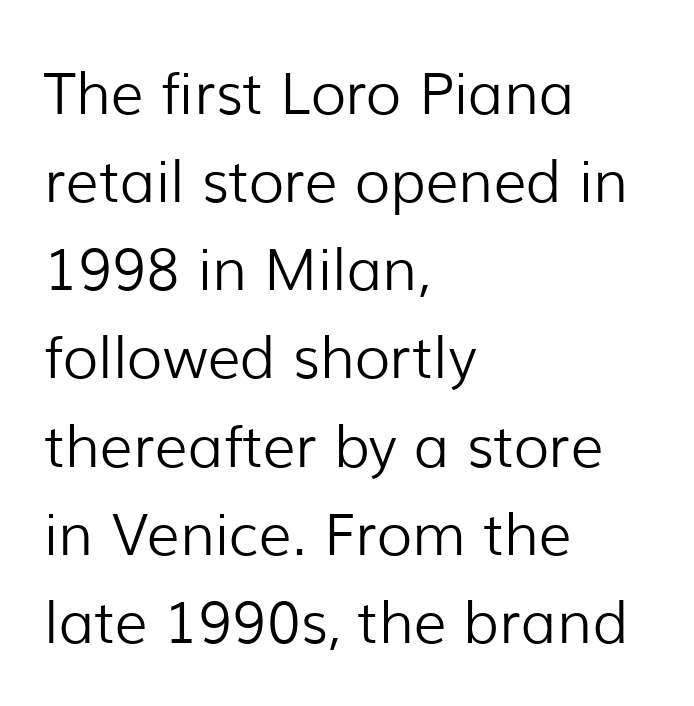
Spacing verdict: proportional, widths tailored to each character. Has an underline been added? It has not. The leading is moderate, giving the passage an even texture. The type sits square on the baseline with zero lean. Observe the ordinary spacing: letters are neighbours, not strangers.
